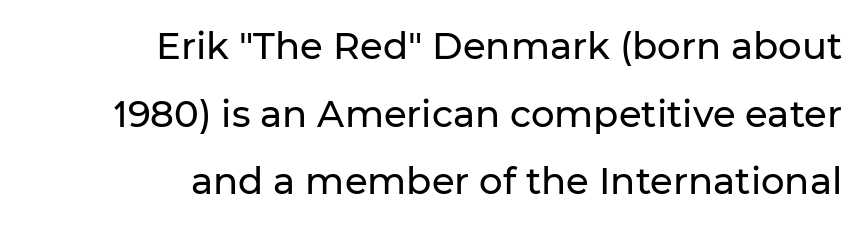
Q: Is the text italic (slanted)? A: No, it is upright.
Q: Is the typeface a serif or a sans-serif typeface? A: Sans-serif.
Q: Is the text underlined? A: No.
Q: How is the paragraph aligned? A: Right-aligned.
Q: Is the spacing between letters normal or unusually wide? A: Normal.
Q: Width (condensed, normal, or wide)? A: Normal.
Q: Stroke contrast? A: Low.
Q: x-height? A: Medium.
Q: Monospaced? A: No.
